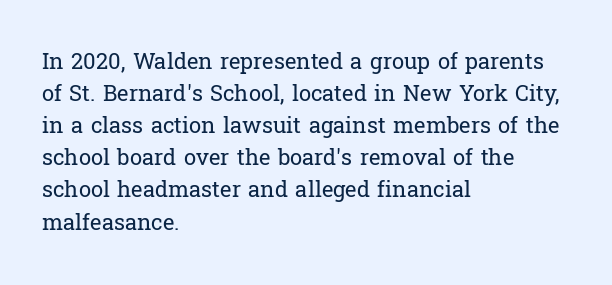
Weight: in the light-to-regular range. These lines keep a tight, regular rhythm from letter to letter. Any mark beneath the type? The region is blank. Left-aligned paragraph, ragged on the right. If you drew a line through each stem, it would be perfectly vertical. Honestly, the row spacing looks completely unremarkable.
